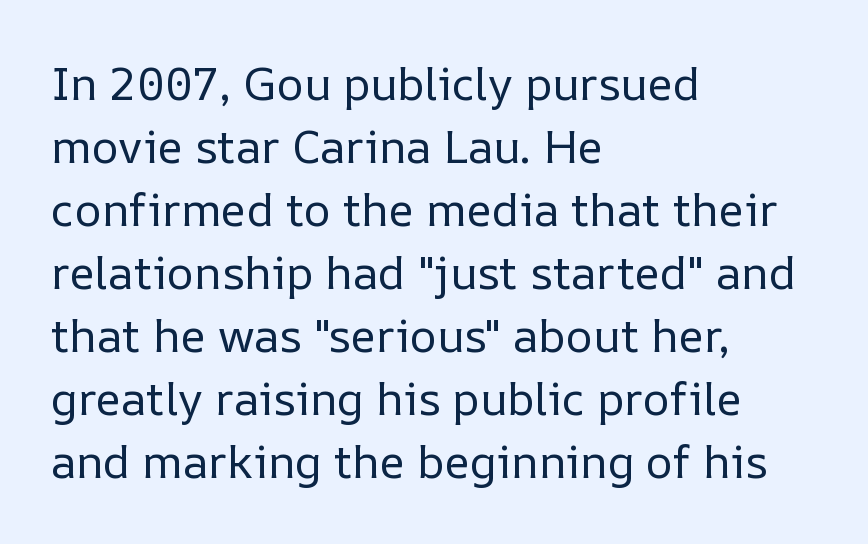
The image shows 46 px regular-weight type, upright; set left-aligned, normal line spacing (1.37x), normal letter spacing, not underlined; low stroke contrast and a medium x-height.
